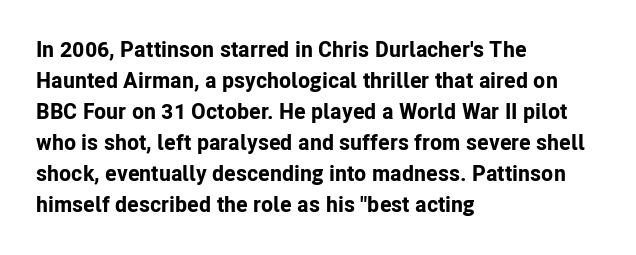
{"italic": "no", "bold": "yes", "underline": "no", "align": "left", "line_spacing": "normal", "line_spacing_ratio": 1.41, "letter_spacing": "normal", "letter_spacing_em": 0.0, "glyph_px": 22}
